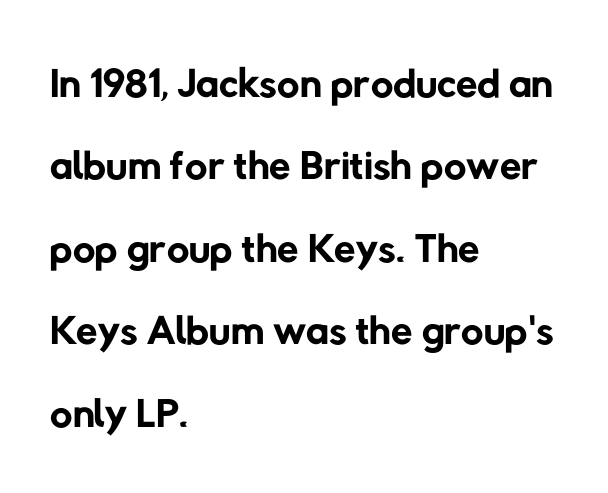
The image shows 62 px regular-weight sans-serif type; set left-aligned, normal line spacing (1.33x), normal letter spacing, not underlined; low stroke contrast and a medium x-height.
